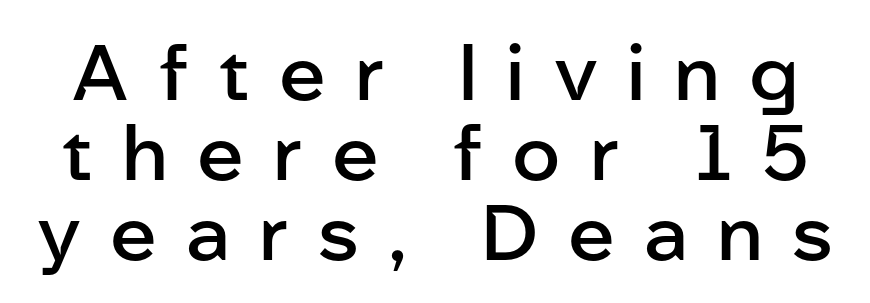
The image shows 77 px semibold sans-serif type, upright; set tight line spacing (1.04x), unusually wide letter spacing (+0.38 em), not underlined; low stroke contrast and a medium x-height.
